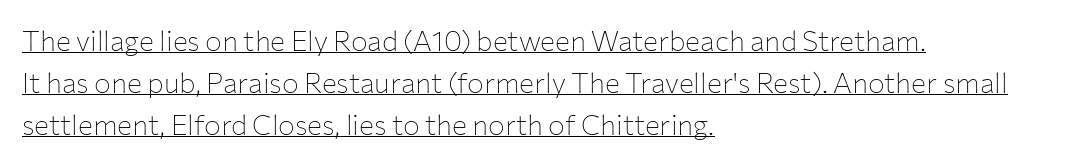
Italic? Not at all — the glyphs are vertical. Reading down the block, your eye returns to a fixed left position each line. The passage shown is typeset with a sans-serif family. Each letter keeps its own natural width here, so spacing adapts to shape. The rendered words wear a rule along their underside. Successive baselines arrive at the customary interval.
